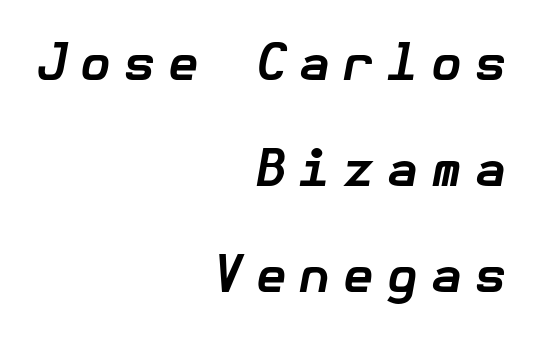
The vertical gap from one line to the next is large. The rendering inserts visible extra space after every character. If you drew a line through each stem, it would be angled. The strip under each line holds only bare page. Every letter is thick-stroked: bold, no question.
